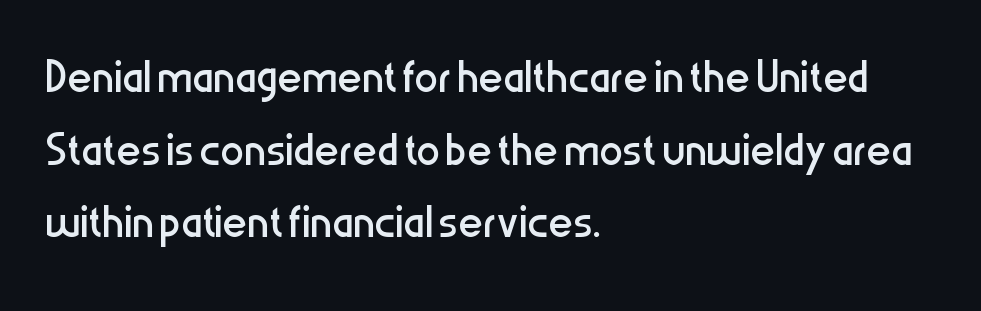
Q: Is the text bold? A: No.
Q: Is the text italic (slanted)? A: No, it is upright.
Q: Is the typeface a serif or a sans-serif typeface? A: Sans-serif.
Q: Is the text underlined? A: No.
Q: How is the paragraph aligned? A: Left-aligned.
Q: Is the spacing between letters normal or unusually wide? A: Normal.
Q: Width (condensed, normal, or wide)? A: Condensed.
Q: Stroke contrast? A: Low.
Q: x-height? A: Medium.
Q: Monospaced? A: No.
